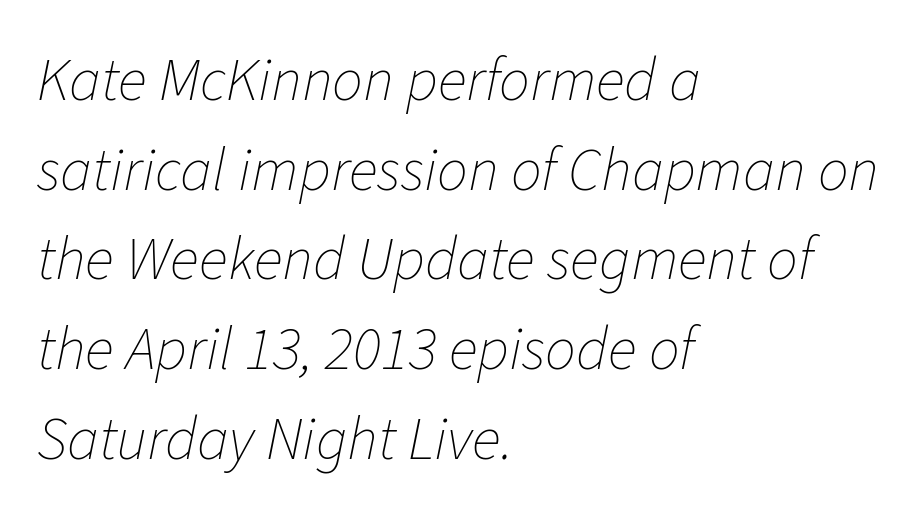
{"italic": "yes", "lean": "right", "slant_degrees": 11, "bold": "no", "weight": "thin", "width": "normal", "stroke_contrast": "low", "x_height": "medium", "monospaced": "no", "underline": "no", "align": "left", "line_spacing": "normal", "line_spacing_ratio": 1.47, "letter_spacing": "normal", "letter_spacing_em": 0.0, "glyph_px": 61}
